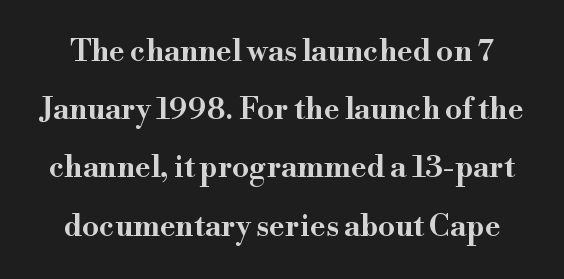
The image shows 30 px wide serif type, upright; set loose line spacing (1.94x), normal letter spacing, not underlined; high stroke contrast and a small x-height.
